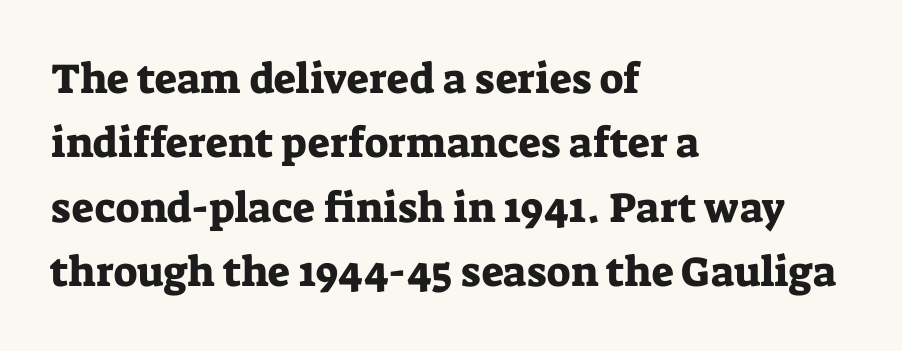
{"serif": "yes", "italic": "no", "width": "normal", "stroke_contrast": "low", "x_height": "medium", "monospaced": "no", "underline": "no", "align": "left", "line_spacing": "normal", "line_spacing_ratio": 1.53, "letter_spacing": "normal", "letter_spacing_em": 0.0, "glyph_px": 42}
